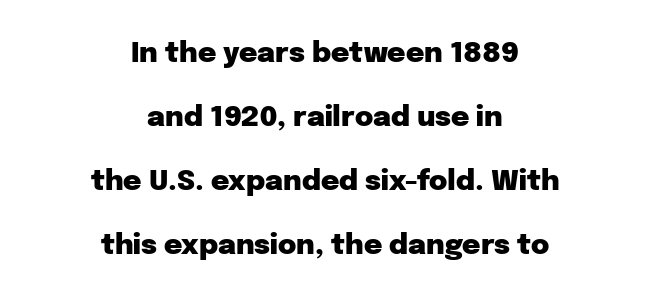
{"serif": "no", "italic": "no", "bold": "yes", "weight": "heavy", "width": "normal", "stroke_contrast": "low", "x_height": "medium", "monospaced": "no", "underline": "no", "align": "center", "line_spacing": "loose", "line_spacing_ratio": 2.29, "letter_spacing": "normal", "letter_spacing_em": 0.0, "glyph_px": 28}
